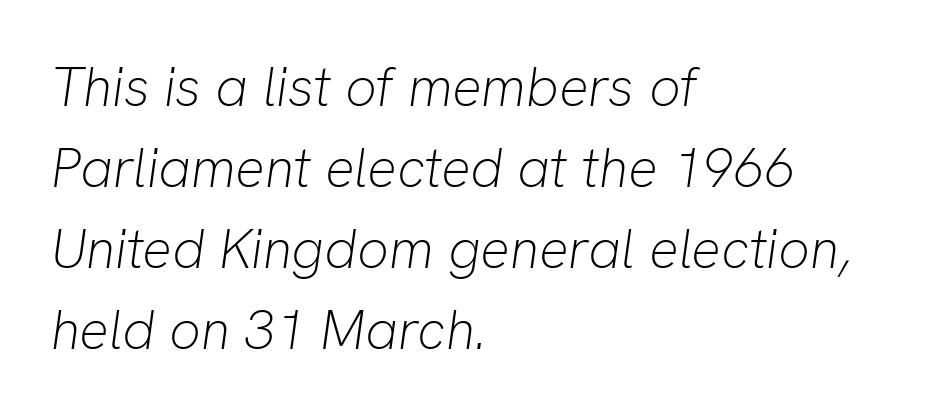
The image shows 55 px light type, italic (leaning right); set left-aligned, normal line spacing (1.47x), normal letter spacing, not underlined; low stroke contrast and a medium x-height.
